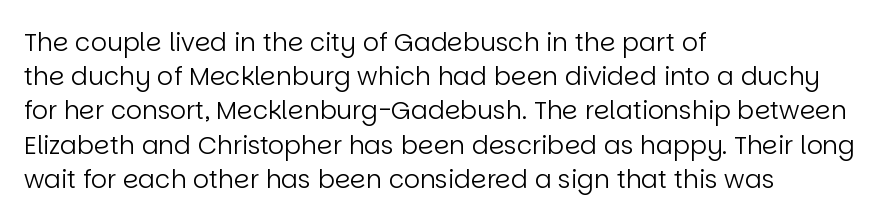
The image shows 25 px text type, upright; set left-aligned, normal line spacing (1.37x), normal letter spacing, not underlined.
